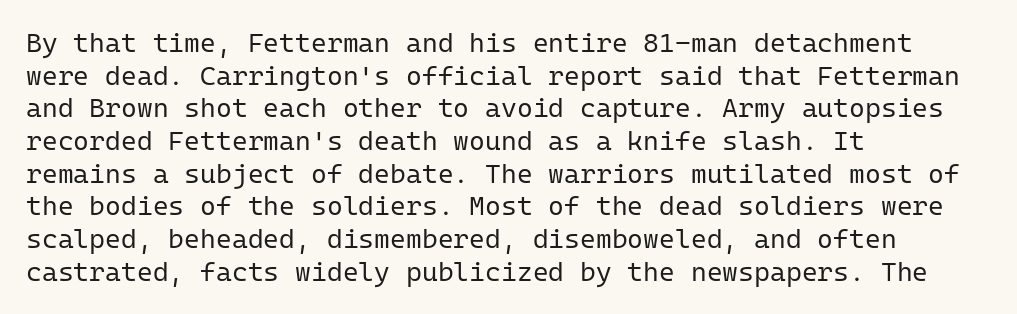
{"italic": "no", "bold": "no", "underline": "no", "align": "left", "line_spacing_ratio": 1.21, "letter_spacing": "normal", "letter_spacing_em": 0.0, "glyph_px": 27}
